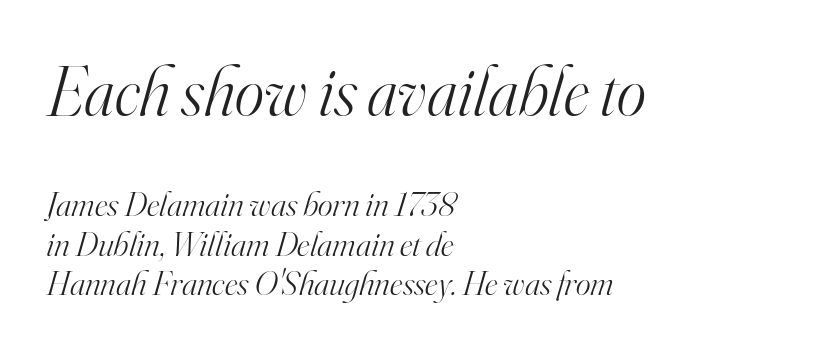
The image shows 70 px light serif type, italic (leaning right); set left-aligned, tight line spacing (1.13x), normal letter spacing, not underlined; the first (top) block is 2.0x larger; high stroke contrast and a small x-height.
